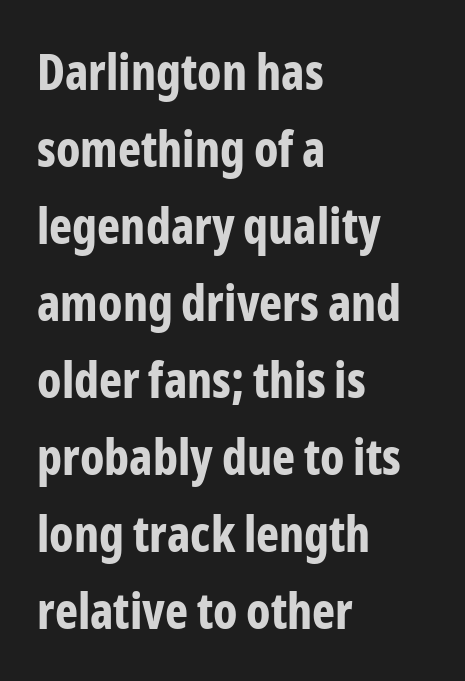
{"serif": "no", "italic": "no", "bold": "yes", "weight": "bold", "width": "condensed", "stroke_contrast": "low", "x_height": "medium", "monospaced": "no", "underline": "no", "align": "left", "line_spacing": "normal", "line_spacing_ratio": 1.57, "letter_spacing": "normal", "letter_spacing_em": 0.0, "glyph_px": 49}
